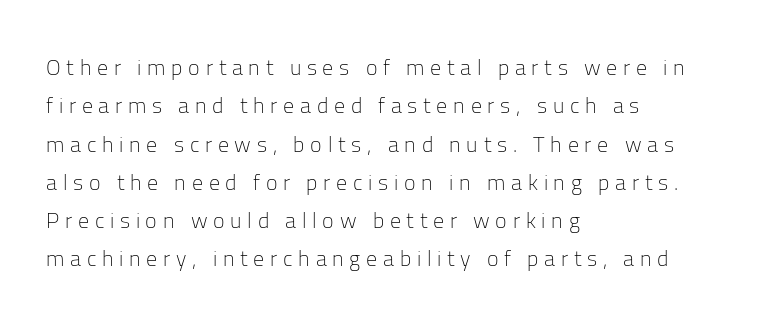
{"italic": "no", "bold": "no", "underline": "no", "align": "left", "line_spacing_ratio": 1.74, "letter_spacing": "wide", "letter_spacing_em": 0.26, "glyph_px": 22}
